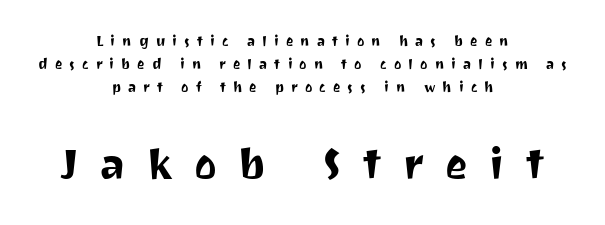
The image shows 43 px sans-serif type, upright; set centered, normal line spacing (1.64x), unusually wide letter spacing (+0.5 em), not underlined; the second (bottom) block is 3.07x larger; medium stroke contrast and a medium x-height.
